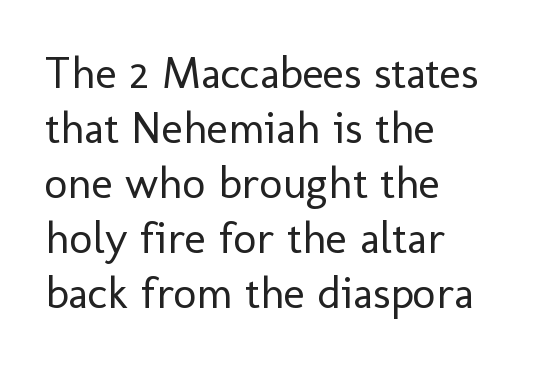
The image shows 45 px regular-weight sans-serif type, upright; set left-aligned, line spacing 1.22x, normal letter spacing, not underlined; low stroke contrast and a medium x-height.
